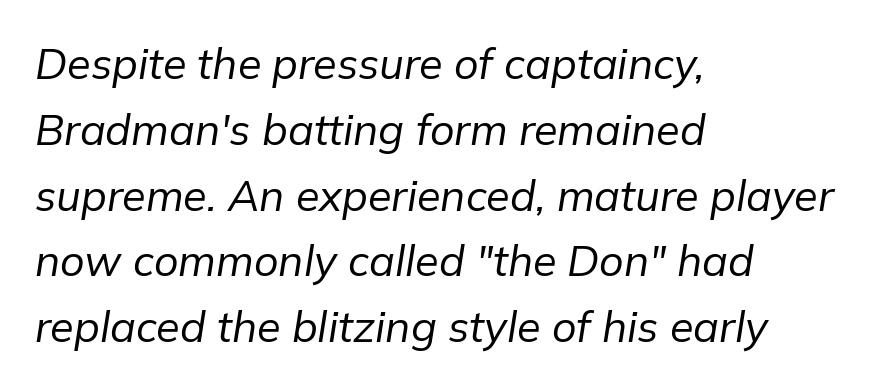
{"italic": "yes", "lean": "right", "slant_degrees": 9, "bold": "no", "weight": "regular", "width": "normal", "stroke_contrast": "low", "x_height": "medium", "monospaced": "no", "underline": "no", "align": "left", "line_spacing": "normal", "line_spacing_ratio": 1.53, "letter_spacing": "normal", "letter_spacing_em": 0.0, "glyph_px": 43}
